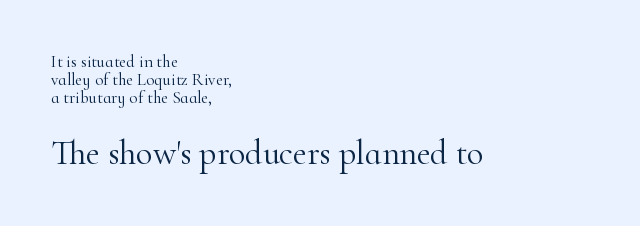
{"serif": "yes", "italic": "no", "bold": "no", "weight": "light", "width": "normal", "stroke_contrast": "high", "x_height": "small", "monospaced": "no", "underline": "no", "align": "left", "line_spacing": "tight", "line_spacing_ratio": 1.06, "letter_spacing": "normal", "letter_spacing_em": 0.0, "larger_block": "second", "size_ratio": 2.0, "glyph_px": 34}
